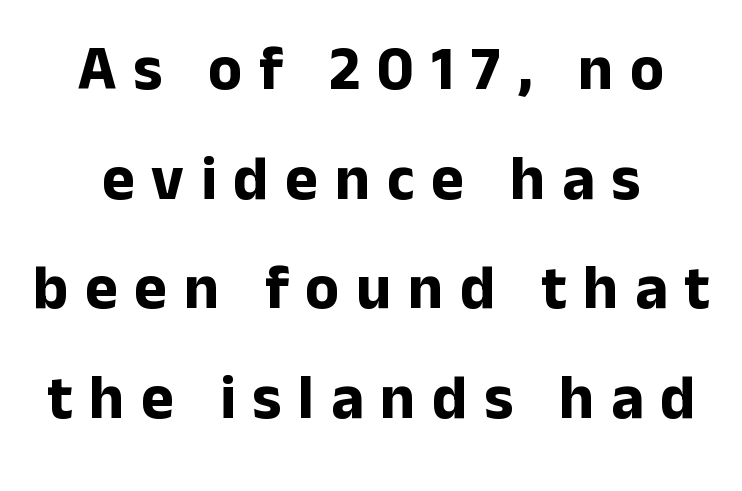
I'd describe the lettering as bold — thick and assertive. Varying glyph widths throughout — classic text-font behaviour. This rendering features lettering with no underline. Between one letter and the next there's a generous, obvious gap. Examine the stroke ends and you'll find no serifs.
